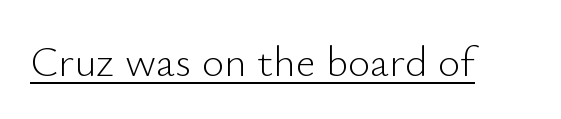
Q: Is the text bold? A: No.
Q: Is the text italic (slanted)? A: No, it is upright.
Q: Is the typeface a serif or a sans-serif typeface? A: Sans-serif.
Q: Is the text underlined? A: Yes.
Q: Is the spacing between letters normal or unusually wide? A: Normal.
Q: Width (condensed, normal, or wide)? A: Normal.
Q: Stroke contrast? A: Low.
Q: x-height? A: Small.
Q: Monospaced? A: No.
